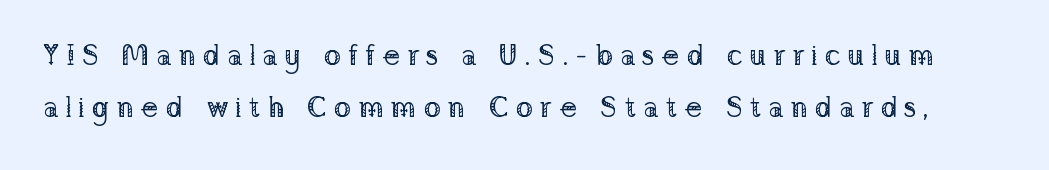
The image shows 29 px regular-weight serif type, upright; set line spacing 1.8x, unusually wide letter spacing (+0.23 em), not underlined; low stroke contrast and a medium x-height.
